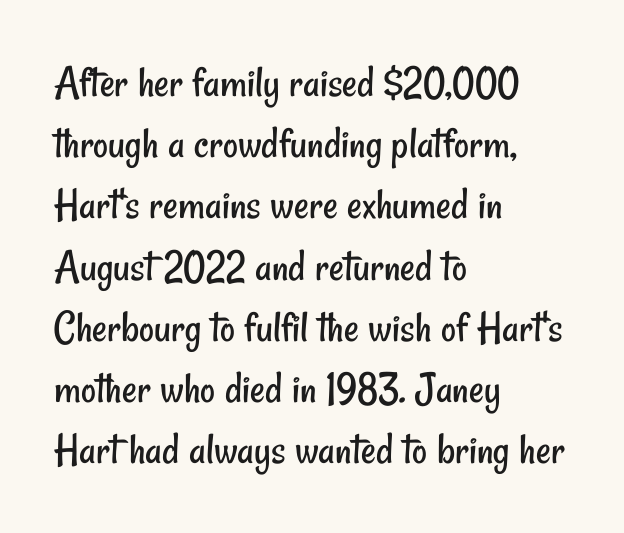
The image shows 46 px regular-weight, condensed sans-serif type; set left-aligned, normal line spacing (1.33x), normal letter spacing, not underlined; low stroke contrast and a small x-height.
